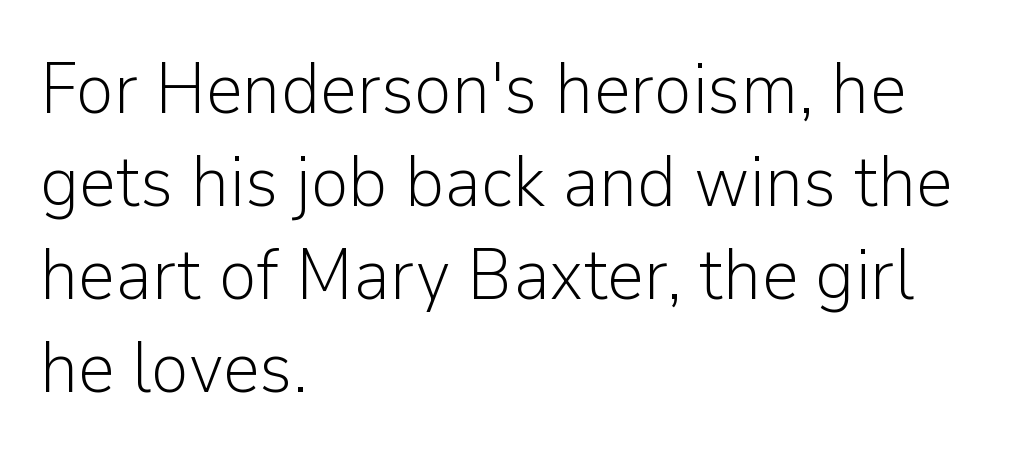
{"serif": "no", "italic": "no", "bold": "no", "weight": "light", "width": "normal", "stroke_contrast": "low", "x_height": "medium", "monospaced": "no", "underline": "no", "align": "left", "line_spacing": "normal", "line_spacing_ratio": 1.29, "letter_spacing": "normal", "letter_spacing_em": 0.0, "glyph_px": 72}
